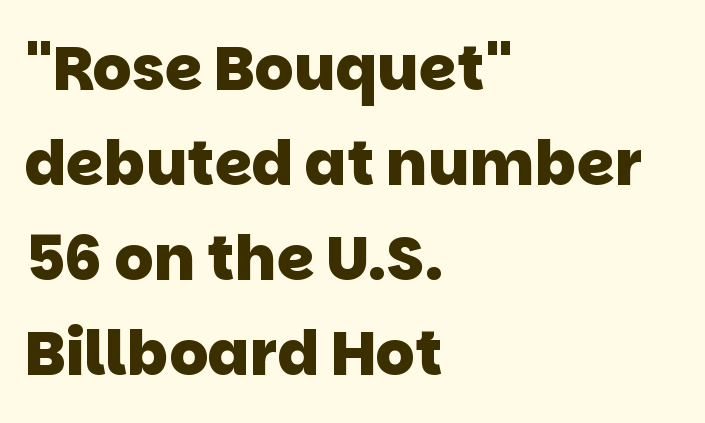
Just letters on the line, the space beneath them empty. Between one letter and the next there's only the usual sliver of space. Typeset ragged right — the left edge is the straight one. Spacing verdict: proportional, widths tailored to each character. Normally led — the rows are evenly, conventionally spaced. Heavy, bold letterforms.
